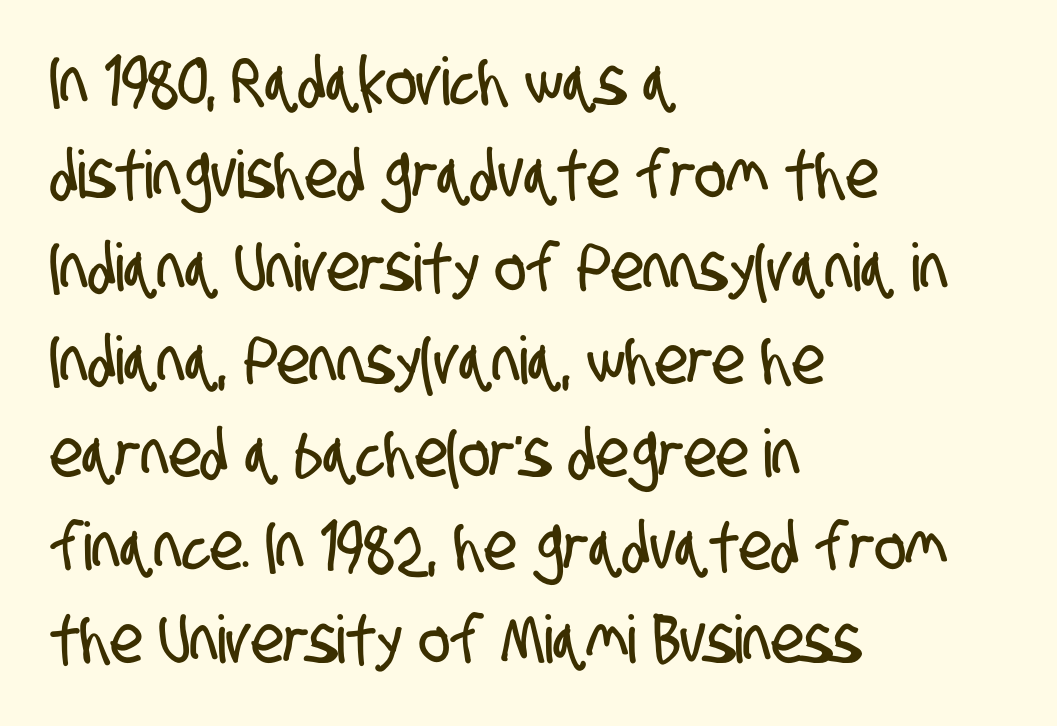
{"serif": "no", "width": "condensed", "stroke_contrast": "low", "x_height": "large", "monospaced": "no", "underline": "no", "align": "left", "line_spacing": "normal", "line_spacing_ratio": 1.41, "letter_spacing": "normal", "letter_spacing_em": 0.0, "glyph_px": 66}
